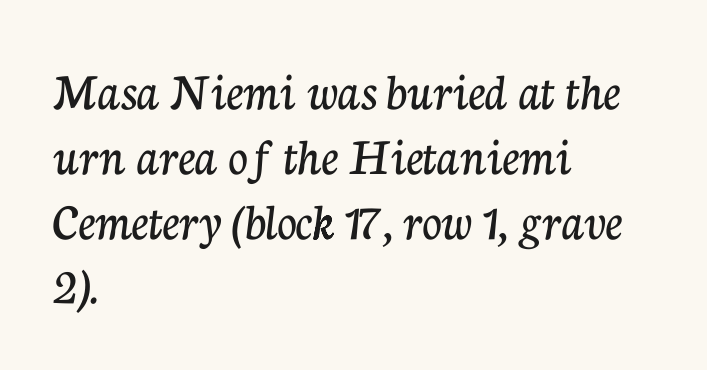
The image shows 54 px serif type; set left-aligned, line spacing 1.2x, normal letter spacing, not underlined; low stroke contrast and a medium x-height.
